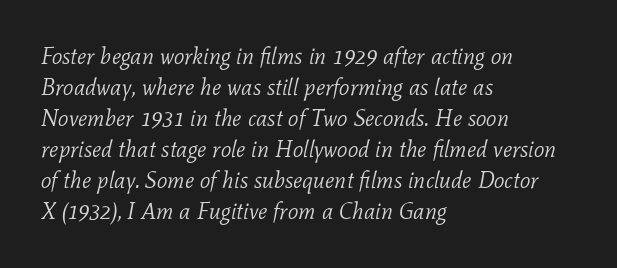
{"italic": "yes", "lean": "right", "slant_degrees": 11, "bold": "no", "underline": "no", "align": "left", "line_spacing": "normal", "line_spacing_ratio": 1.35, "letter_spacing": "normal", "letter_spacing_em": 0.0, "glyph_px": 23}
